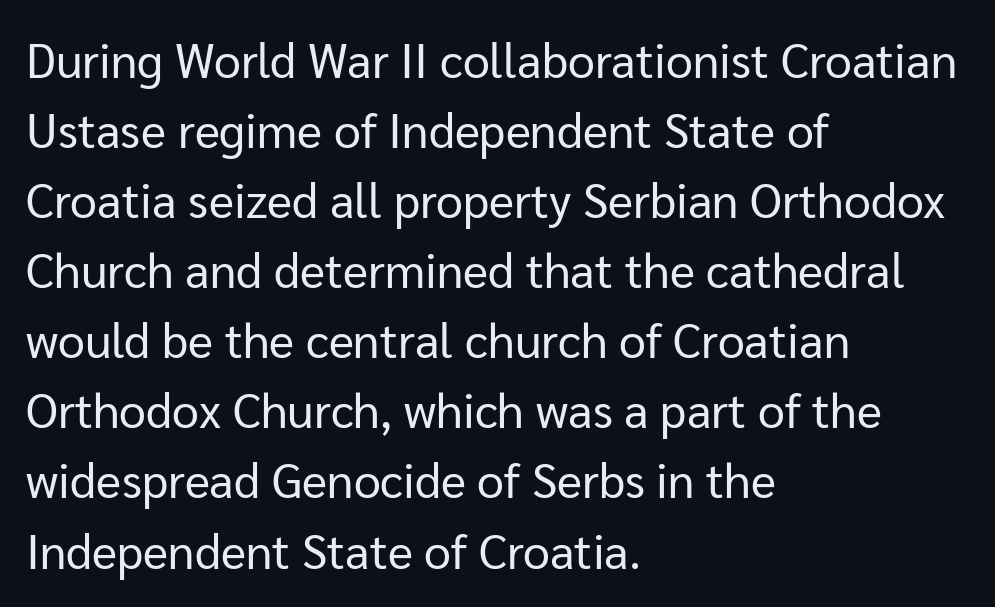
{"serif": "no", "italic": "no", "bold": "no", "weight": "regular", "width": "normal", "stroke_contrast": "low", "x_height": "medium", "monospaced": "no", "underline": "no", "align": "left", "line_spacing": "normal", "line_spacing_ratio": 1.46, "letter_spacing": "normal", "letter_spacing_em": 0.0, "glyph_px": 48}
